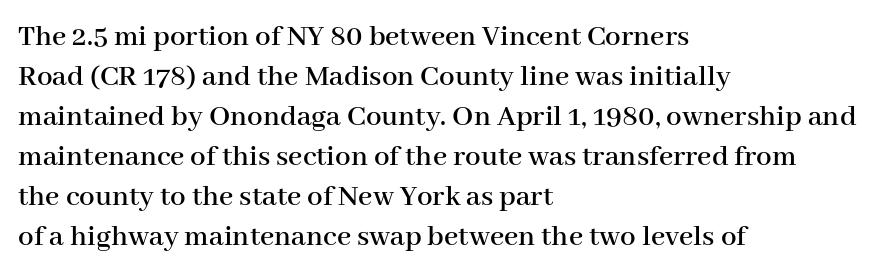
{"serif": "yes", "italic": "no", "width": "normal", "stroke_contrast": "high", "x_height": "medium", "monospaced": "no", "underline": "no", "align": "left", "line_spacing": "normal", "line_spacing_ratio": 1.29, "letter_spacing": "normal", "letter_spacing_em": 0.0, "glyph_px": 31}
